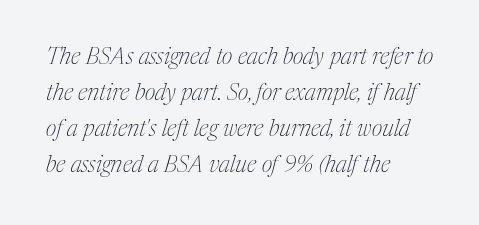
The image shows 23 px text type, italic (leaning right); set left-aligned, normal line spacing (1.57x), normal letter spacing, not underlined.
